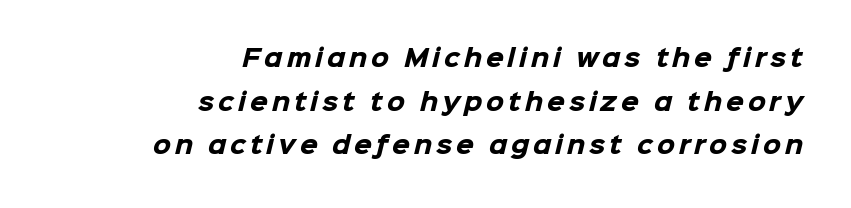
The image shows 23 px bold type; set right-aligned, loose line spacing (1.9x), not underlined.
